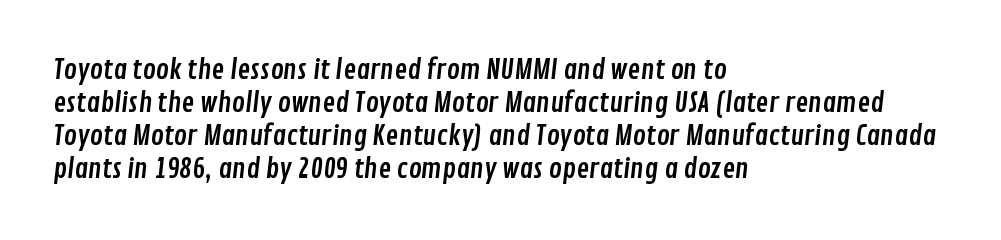
Descenders are the only things crossing below the line. Reading down the block, your eye returns to a fixed left position each line. Compared with typical body copy, the letter spacing here is the same.
